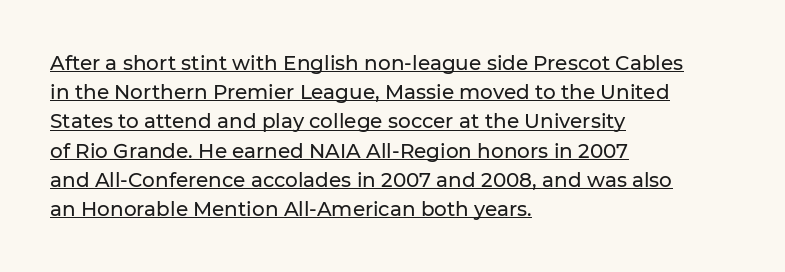
The image shows 20 px text type, upright; set left-aligned, normal line spacing (1.46x), normal letter spacing, underlined.
